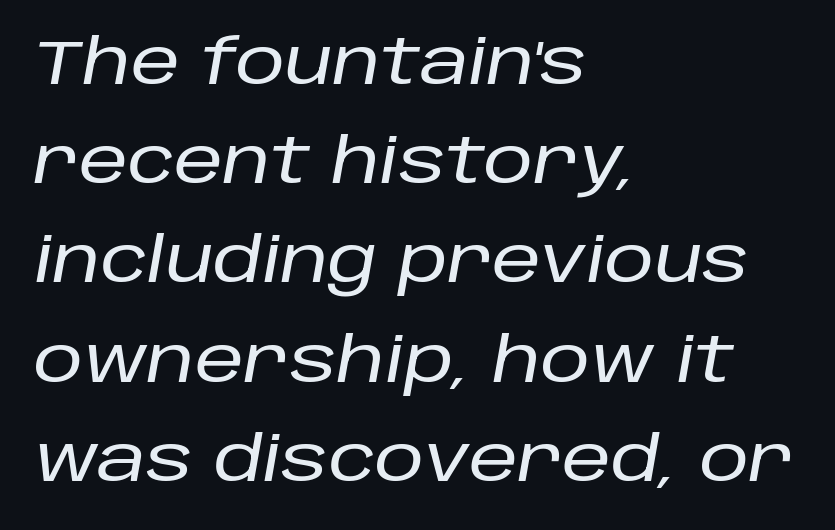
{"italic": "yes", "lean": "right", "slant_degrees": 10, "width": "normal", "stroke_contrast": "low", "x_height": "large", "monospaced": "no", "underline": "no", "align": "left", "line_spacing": "normal", "line_spacing_ratio": 1.6, "letter_spacing": "normal", "letter_spacing_em": 0.0, "glyph_px": 62}
